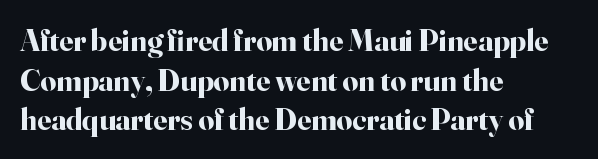
Q: Is the text bold? A: Yes.
Q: Is the text italic (slanted)? A: No, it is upright.
Q: Is the typeface a serif or a sans-serif typeface? A: Serif.
Q: Is the text underlined? A: No.
Q: How is the paragraph aligned? A: Left-aligned.
Q: Is the spacing between letters normal or unusually wide? A: Normal.
Q: Is the spacing between lines tight, normal or loose? A: Normal.
Q: Width (condensed, normal, or wide)? A: Normal.
Q: Stroke contrast? A: High.
Q: x-height? A: Small.
Q: Monospaced? A: No.
